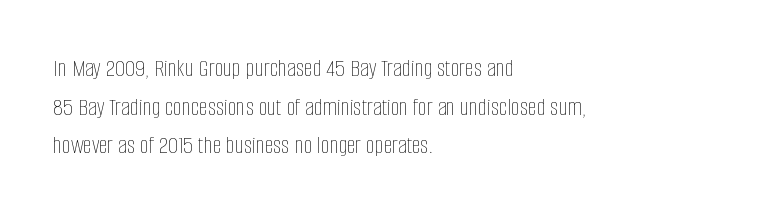
Q: Is the text bold? A: No.
Q: Is the text italic (slanted)? A: No, it is upright.
Q: Is the text underlined? A: No.
Q: How is the paragraph aligned? A: Left-aligned.
Q: Is the spacing between letters normal or unusually wide? A: Normal.
Q: Is the spacing between lines tight, normal or loose? A: Normal.
